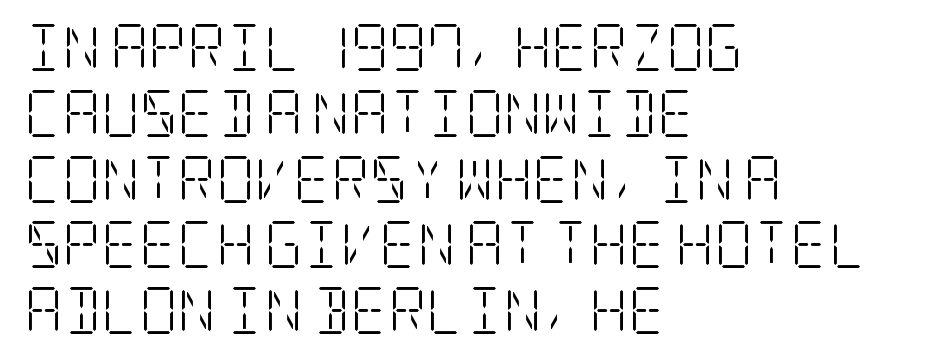
Small tapered or slab feet sit at the stroke ends, so this counts as serif. Reading down the block, your eye returns to a fixed left position each line. The letterforms sit at book weight or below. Horizontal bands of white between lines are of average thickness. No word sits above an underline.
